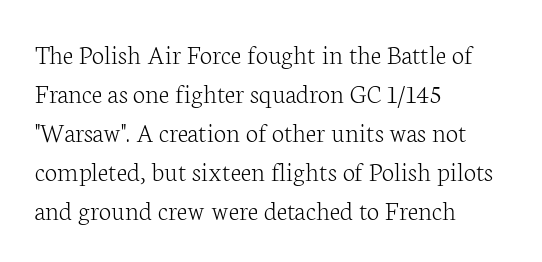
{"serif": "yes", "italic": "no", "bold": "no", "weight": "light", "width": "normal", "stroke_contrast": "low", "x_height": "medium", "monospaced": "no", "underline": "no", "align": "left", "line_spacing": "normal", "line_spacing_ratio": 1.39, "letter_spacing": "normal", "letter_spacing_em": 0.0, "glyph_px": 28}
